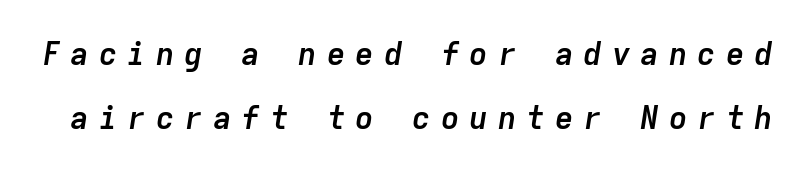
Q: Is the text bold? A: Yes.
Q: Is the text italic (slanted)? A: Yes, it leans right by about 9 degrees.
Q: Is the text underlined? A: No.
Q: Is the spacing between letters normal or unusually wide? A: Unusually wide.
Q: Is the spacing between lines tight, normal or loose? A: Loose.
Q: Width (condensed, normal, or wide)? A: Normal.
Q: Stroke contrast? A: Low.
Q: x-height? A: Medium.
Q: Monospaced? A: Yes.
